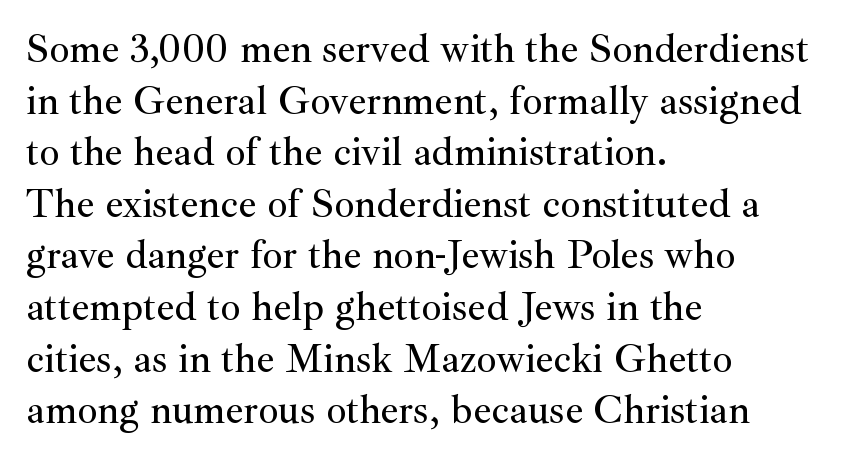
The lines sit at an ordinary, default distance from one another. The passage is arranged the way most books set body copy — flush left. Serif or sans? Serif — the stroke terminals have little feet. The lettering holds an erect, upright posture throughout. The rendering keeps characters at their native spacing. Descenders are the only things crossing below the line.
